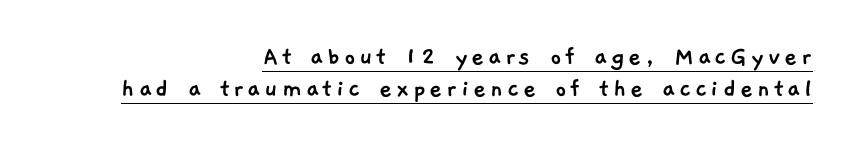
{"serif": "no", "width": "normal", "stroke_contrast": "low", "x_height": "medium", "monospaced": "no", "underline": "yes", "align": "right", "line_spacing": "tight", "line_spacing_ratio": 1.15, "glyph_px": 28}
